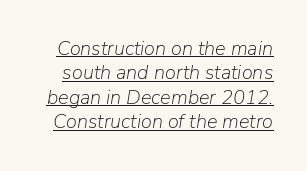
Q: Is the text bold? A: No.
Q: Is the text italic (slanted)? A: Yes, it leans right by about 9 degrees.
Q: Is the text underlined? A: Yes.
Q: Is the spacing between letters normal or unusually wide? A: Normal.
